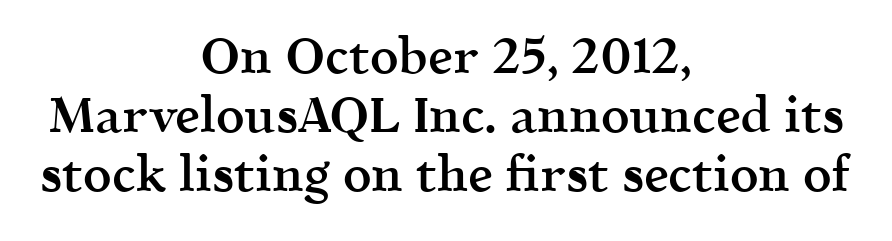
{"serif": "yes", "italic": "no", "bold": "semi", "weight": "semibold", "width": "normal", "x_height": "medium", "monospaced": "no", "underline": "no", "align": "center", "line_spacing_ratio": 1.18, "letter_spacing": "normal", "letter_spacing_em": 0.0, "glyph_px": 50}
